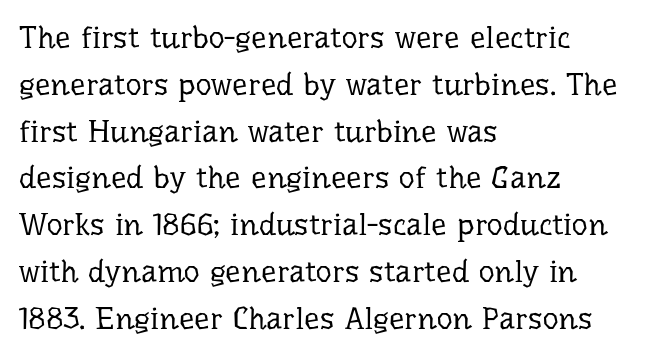
The image shows 31 px regular-weight serif type, upright; set left-aligned, normal line spacing (1.51x), normal letter spacing, not underlined; low stroke contrast and a medium x-height.
